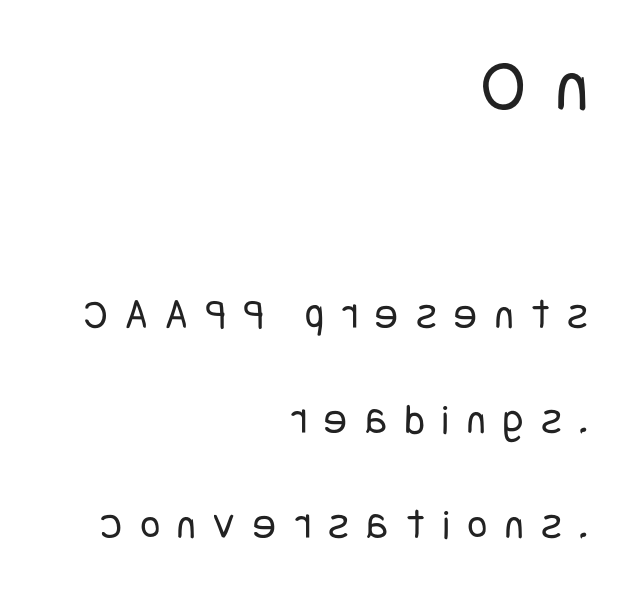
The image shows 75 px regular-weight, condensed sans-serif type, upright; set right-aligned, loose line spacing (2.45x), unusually wide letter spacing (+0.41 em), not underlined; the first (top) block is 1.74x larger; low stroke contrast and a large x-height.
